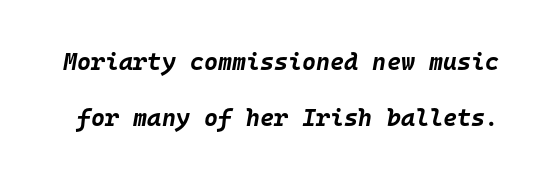
Quick note: interline space is abundant. The gaps between neighbouring characters are ordinary and unremarkable. How heavy is the stroke? Heavy — this is a bold. Descender tails drop into unmarked territory.
